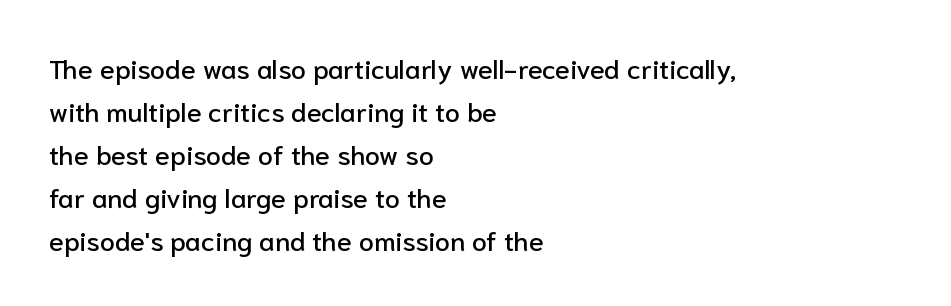
The image shows 27 px text type, upright; set left-aligned, normal line spacing (1.59x), normal letter spacing, not underlined.
